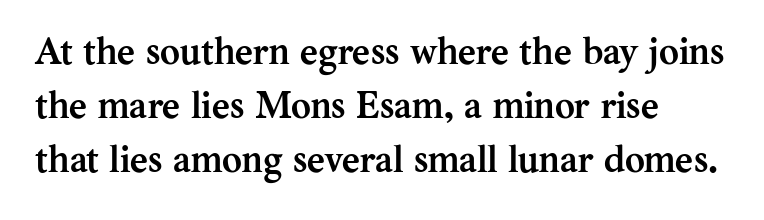
Evenly set lines give the paragraph a standard silhouette. Serif or sans? Serif — the stroke terminals have little feet. Caption: standard tracking, unaltered. Quick note: not italic, upright.
